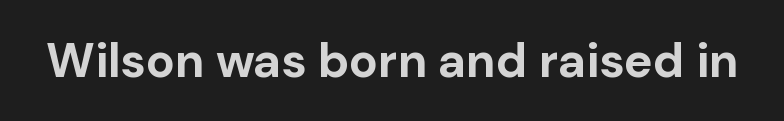
Letterform terminals end flat and unadorned throughout the passage. The gaps between neighbouring characters are ordinary and unremarkable. Each letter keeps its own natural width here, so spacing adapts to shape. Quick note: underline off. Heavy-handed strokes throughout: this text is bold. Posture: straight, roman, zero tilt.
